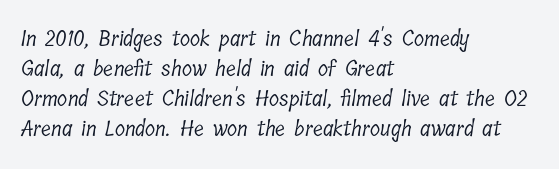
Has an underline been added? It has not. The face looks like a standard text weight, possibly lighter. The designer left line spacing at the default. Letter spacing: default.
